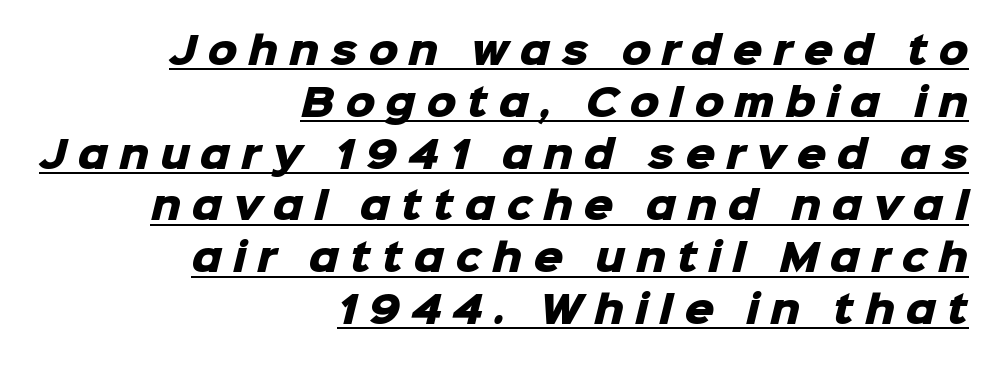
Q: Is the text bold? A: Yes.
Q: Is the typeface a serif or a sans-serif typeface? A: Sans-serif.
Q: Is the text underlined? A: Yes.
Q: How is the paragraph aligned? A: Right-aligned.
Q: Is the spacing between letters normal or unusually wide? A: Unusually wide.
Q: Is the spacing between lines tight, normal or loose? A: Normal.
Q: Width (condensed, normal, or wide)? A: Normal.
Q: Stroke contrast? A: Low.
Q: x-height? A: Medium.
Q: Monospaced? A: No.
